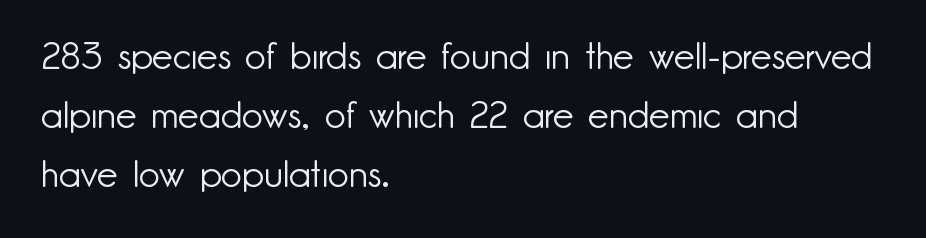
The image shows 37 px light sans-serif type, upright; set left-aligned, normal line spacing (1.59x), normal letter spacing, not underlined; low stroke contrast and a small x-height.
